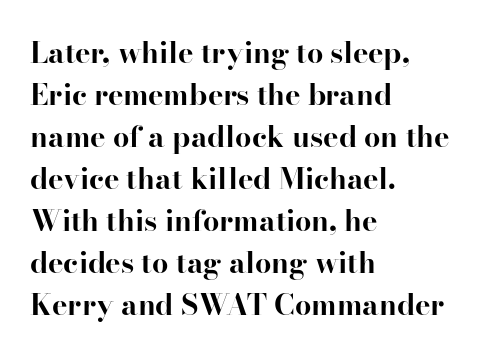
The image shows 29 px bold serif type, upright; set left-aligned, normal line spacing (1.45x), normal letter spacing, not underlined; high stroke contrast and a small x-height.
